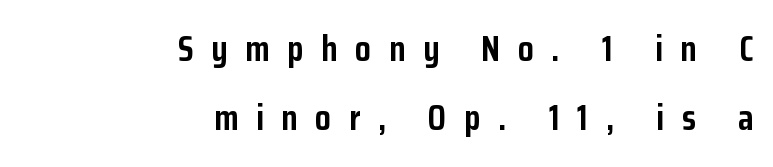
The typesetter chose a ragged-left arrangement here. Does the leading feel generous? Absolutely, it's lavish. Here the designer chose a conventional face with non-uniform glyph widths. Unlike a traditional serif, this face leaves its strokes unadorned.
